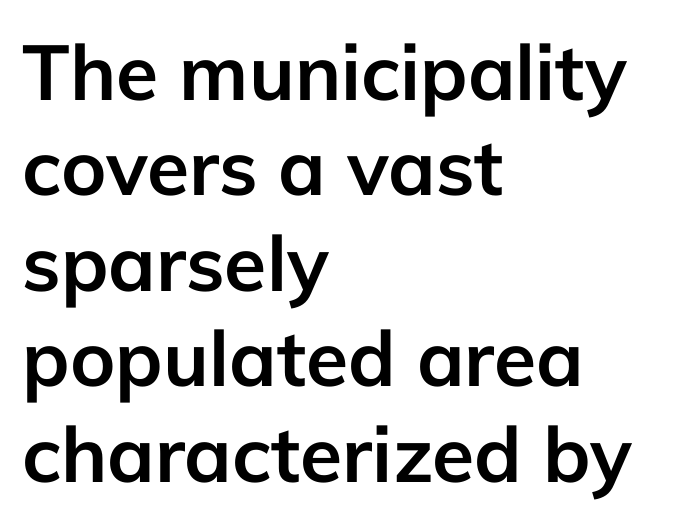
{"serif": "no", "italic": "no", "bold": "yes", "weight": "semibold", "width": "normal", "stroke_contrast": "low", "x_height": "medium", "monospaced": "no", "underline": "no", "align": "left", "line_spacing_ratio": 1.24, "letter_spacing": "normal", "letter_spacing_em": 0.0, "glyph_px": 77}
